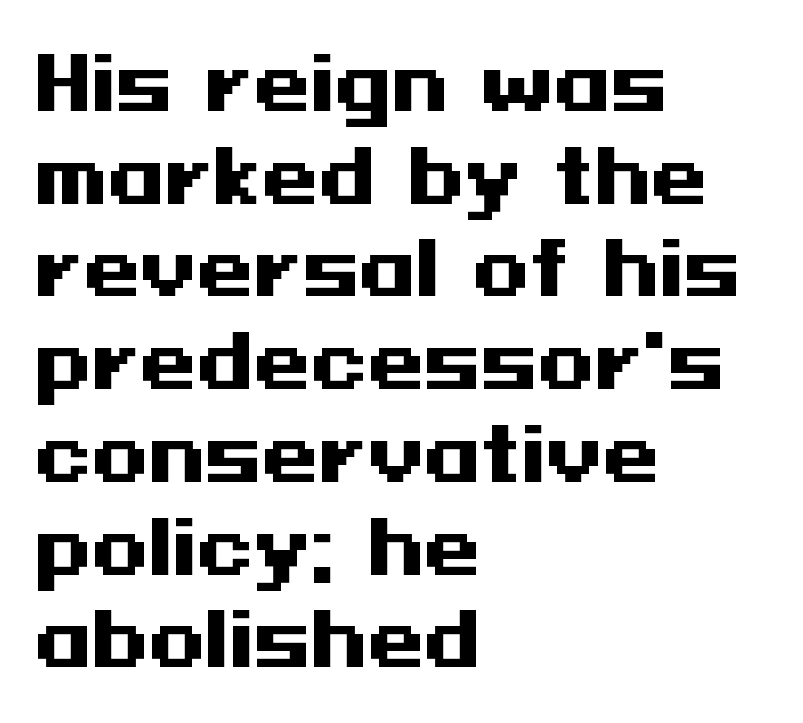
{"serif": "no", "italic": "no", "bold": "yes", "weight": "heavy", "width": "wide", "stroke_contrast": "medium", "x_height": "medium", "underline": "no", "align": "left", "line_spacing": "normal", "line_spacing_ratio": 1.27, "letter_spacing": "normal", "letter_spacing_em": 0.0, "glyph_px": 73}
